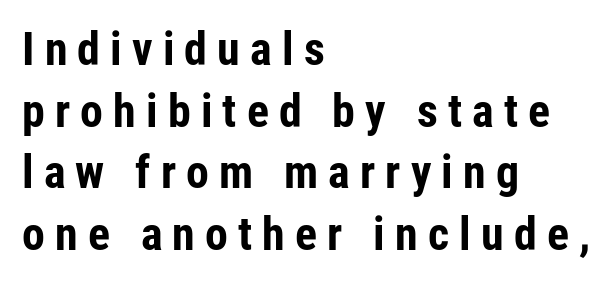
Q: Is the text bold? A: Yes.
Q: Is the text italic (slanted)? A: No, it is upright.
Q: Is the typeface a serif or a sans-serif typeface? A: Sans-serif.
Q: Is the text underlined? A: No.
Q: How is the paragraph aligned? A: Left-aligned.
Q: Is the spacing between letters normal or unusually wide? A: Unusually wide.
Q: Is the spacing between lines tight, normal or loose? A: Normal.
Q: Width (condensed, normal, or wide)? A: Condensed.
Q: Stroke contrast? A: Low.
Q: x-height? A: Medium.
Q: Monospaced? A: No.
